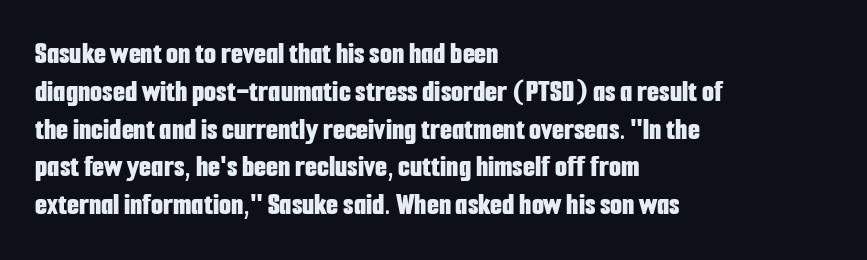
The image shows 31 px bold, condensed sans-serif type, upright; set left-aligned, line spacing 1.22x, normal letter spacing, not underlined; low stroke contrast and a medium x-height.
